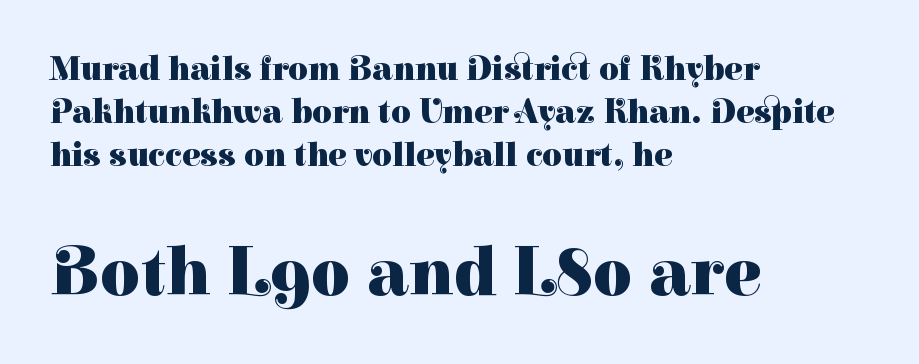
{"serif": "yes", "italic": "no", "bold": "yes", "weight": "heavy", "width": "normal", "stroke_contrast": "high", "x_height": "medium", "monospaced": "no", "underline": "no", "align": "left", "line_spacing": "normal", "line_spacing_ratio": 1.26, "letter_spacing": "normal", "letter_spacing_em": 0.0, "larger_block": "second", "size_ratio": 2.03, "glyph_px": 69}
